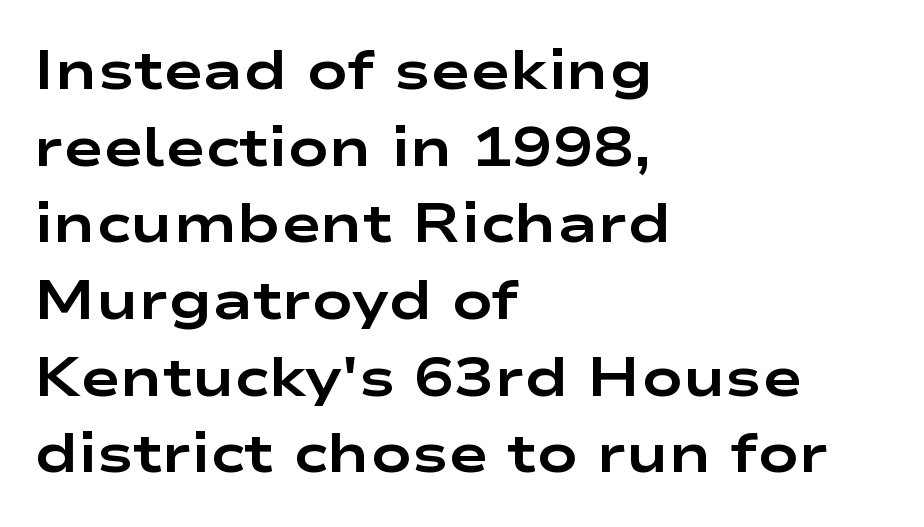
Q: Is the text bold? A: Yes.
Q: Is the text italic (slanted)? A: No, it is upright.
Q: Is the typeface a serif or a sans-serif typeface? A: Sans-serif.
Q: Is the text underlined? A: No.
Q: How is the paragraph aligned? A: Left-aligned.
Q: Is the spacing between letters normal or unusually wide? A: Normal.
Q: Is the spacing between lines tight, normal or loose? A: Normal.
Q: Width (condensed, normal, or wide)? A: Wide.
Q: Stroke contrast? A: Low.
Q: x-height? A: Medium.
Q: Monospaced? A: No.
